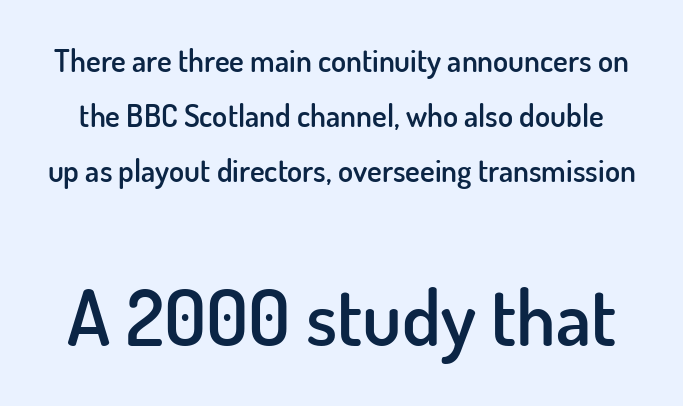
{"serif": "no", "italic": "no", "bold": "semi", "weight": "semibold", "width": "normal", "stroke_contrast": "low", "x_height": "small", "monospaced": "no", "underline": "no", "line_spacing_ratio": 1.77, "letter_spacing": "normal", "letter_spacing_em": 0.0, "larger_block": "second", "size_ratio": 2.48, "glyph_px": 77}
